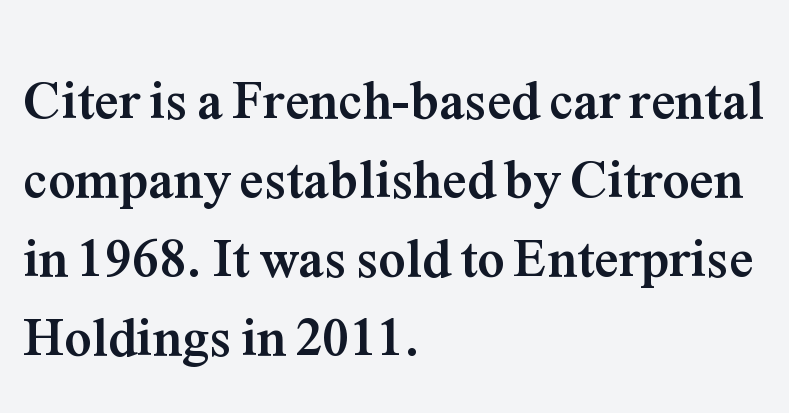
Q: Is the text bold? A: Yes.
Q: Is the text italic (slanted)? A: No, it is upright.
Q: Is the typeface a serif or a sans-serif typeface? A: Serif.
Q: Is the text underlined? A: No.
Q: How is the paragraph aligned? A: Left-aligned.
Q: Is the spacing between letters normal or unusually wide? A: Normal.
Q: Is the spacing between lines tight, normal or loose? A: Normal.
Q: Width (condensed, normal, or wide)? A: Normal.
Q: Stroke contrast? A: Medium.
Q: x-height? A: Medium.
Q: Monospaced? A: No.
